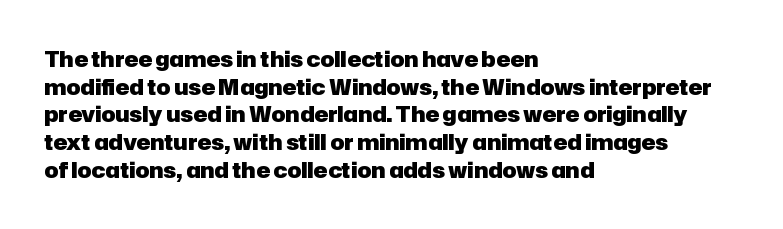
{"italic": "no", "bold": "yes", "underline": "no", "align": "left", "line_spacing": "normal", "line_spacing_ratio": 1.32, "letter_spacing": "normal", "letter_spacing_em": 0.0, "glyph_px": 21}
